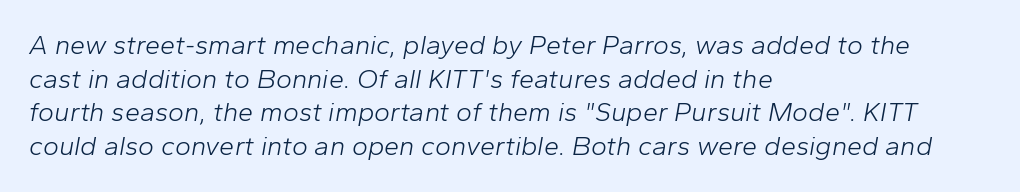
{"italic": "yes", "lean": "right", "slant_degrees": 10, "bold": "no", "underline": "no", "align": "left", "line_spacing": "normal", "line_spacing_ratio": 1.25, "letter_spacing": "normal", "letter_spacing_em": 0.0, "glyph_px": 27}
